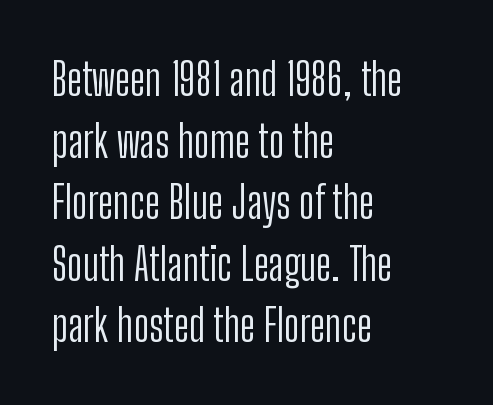
Note: no serifs on the glyphs. Leading: standard. The glyphs are unaccompanied by any horizontal stroke below them. The strokes are not fattened; the text isn't bold.
